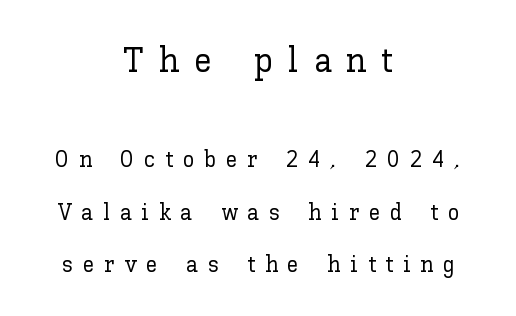
The image shows 35 px text type, upright; set centered, loose line spacing (2.27x), unusually wide letter spacing (+0.43 em), not underlined; the first (top) block is 1.52x larger; low stroke contrast and a medium x-height.
